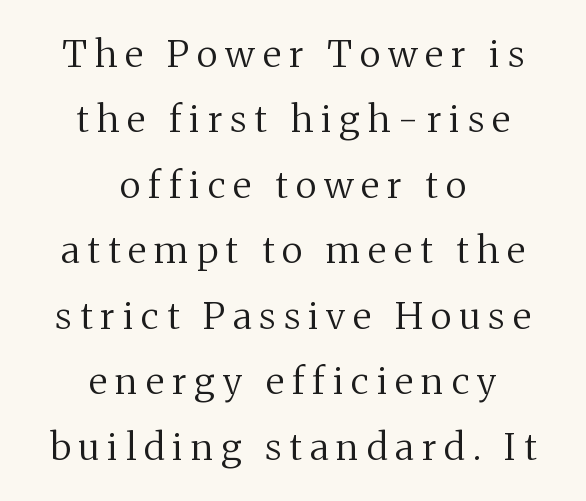
{"serif": "yes", "italic": "no", "bold": "no", "weight": "regular", "width": "normal", "stroke_contrast": "medium", "x_height": "medium", "monospaced": "no", "underline": "no", "align": "center", "line_spacing_ratio": 1.77, "letter_spacing": "wide", "letter_spacing_em": 0.22, "glyph_px": 37}
